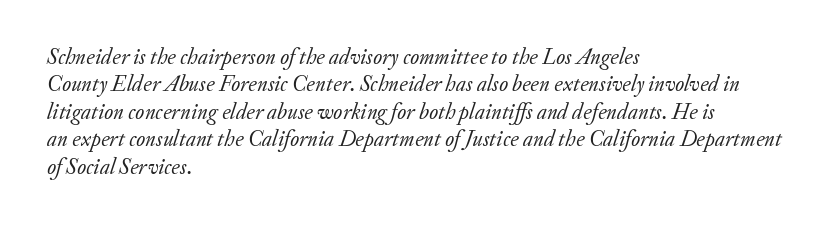
Evenly set lines give the paragraph a standard silhouette. Horizontally, the lines are justified to the leading edge only. Here the glyphs are tracked normally, forming tight word shapes. Italic: yes, the glyphs are oblique.
